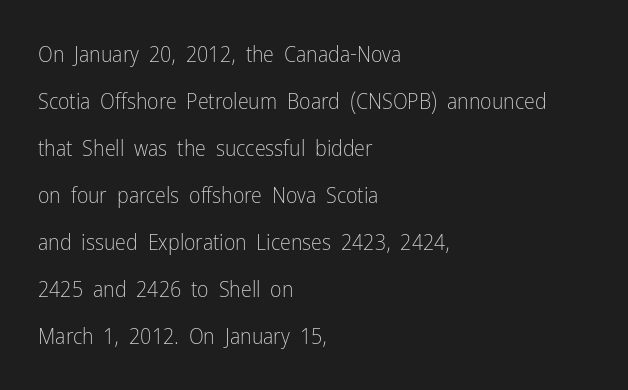
{"italic": "no", "bold": "no", "underline": "no", "align": "left", "line_spacing": "loose", "line_spacing_ratio": 2.14, "letter_spacing": "normal", "letter_spacing_em": 0.0, "glyph_px": 22}
